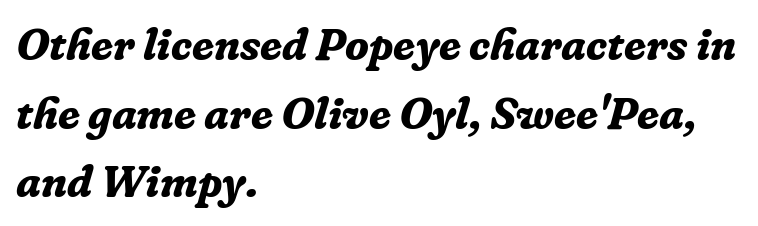
Thick stems and heavy bowls — unmistakably bold. Caption: multi-line text, flush left, ragged right. Glance below the letters and you will spot only blank space. You could not count columns in this text — the font is proportionally spaced. What stands out about the letter spacing? Nothing — it is the standard amount. Little horizontal feet cap the strokes, marking this as serif type.
